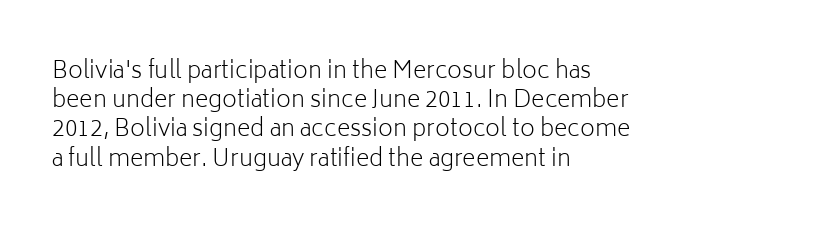
The image shows 23 px text type, upright; set left-aligned, normal line spacing (1.27x), normal letter spacing, not underlined.
